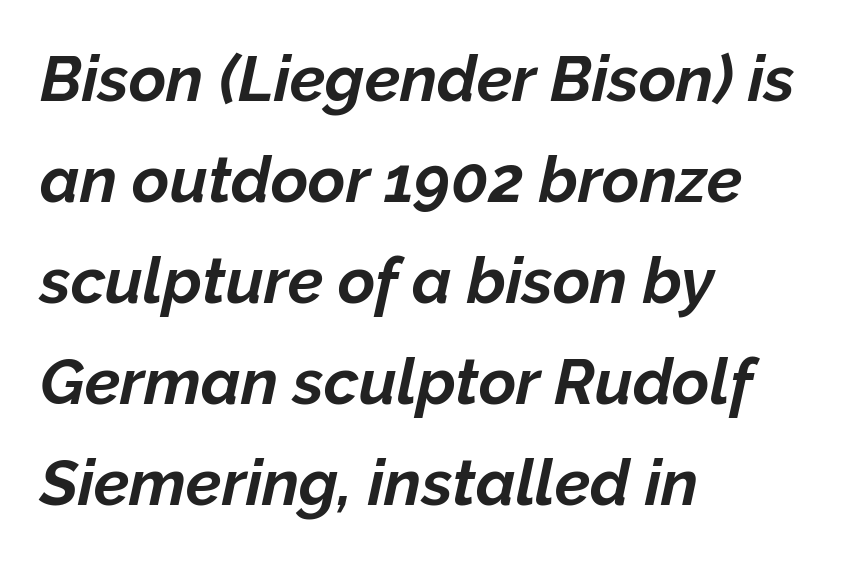
{"italic": "yes", "lean": "right", "slant_degrees": 12, "bold": "yes", "weight": "bold", "width": "normal", "stroke_contrast": "low", "x_height": "medium", "monospaced": "no", "underline": "no", "align": "left", "line_spacing": "normal", "line_spacing_ratio": 1.58, "letter_spacing": "normal", "letter_spacing_em": 0.0, "glyph_px": 64}
